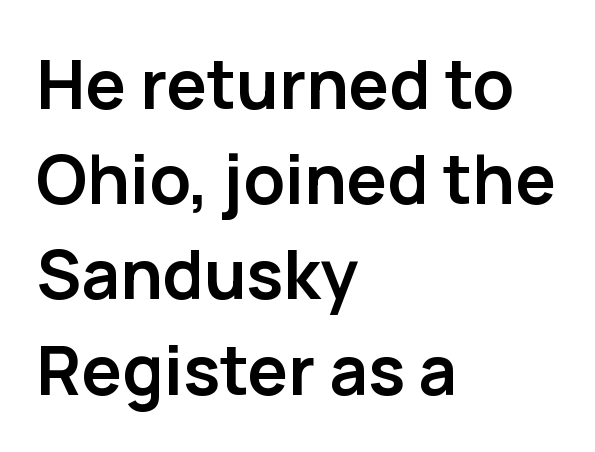
Q: Is the text bold? A: Yes.
Q: Is the text italic (slanted)? A: No, it is upright.
Q: Is the typeface a serif or a sans-serif typeface? A: Sans-serif.
Q: Is the text underlined? A: No.
Q: How is the paragraph aligned? A: Left-aligned.
Q: Is the spacing between letters normal or unusually wide? A: Normal.
Q: Is the spacing between lines tight, normal or loose? A: Normal.
Q: Width (condensed, normal, or wide)? A: Normal.
Q: Stroke contrast? A: Low.
Q: x-height? A: Medium.
Q: Monospaced? A: No.
